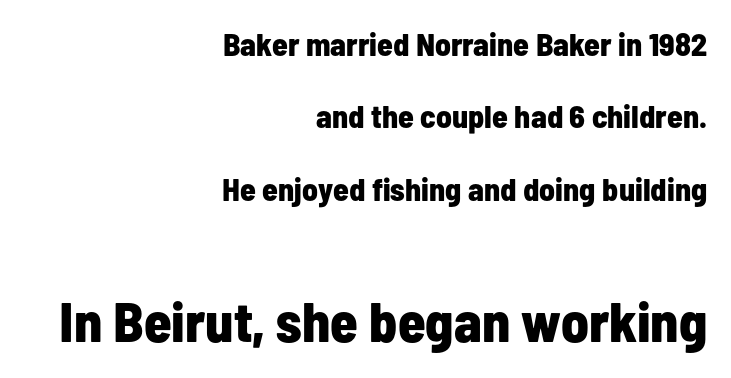
{"serif": "no", "italic": "no", "bold": "yes", "weight": "bold", "width": "condensed", "stroke_contrast": "low", "x_height": "medium", "monospaced": "no", "underline": "no", "align": "right", "line_spacing": "loose", "line_spacing_ratio": 2.26, "letter_spacing": "normal", "letter_spacing_em": 0.0, "larger_block": "second", "size_ratio": 1.75, "glyph_px": 56}
